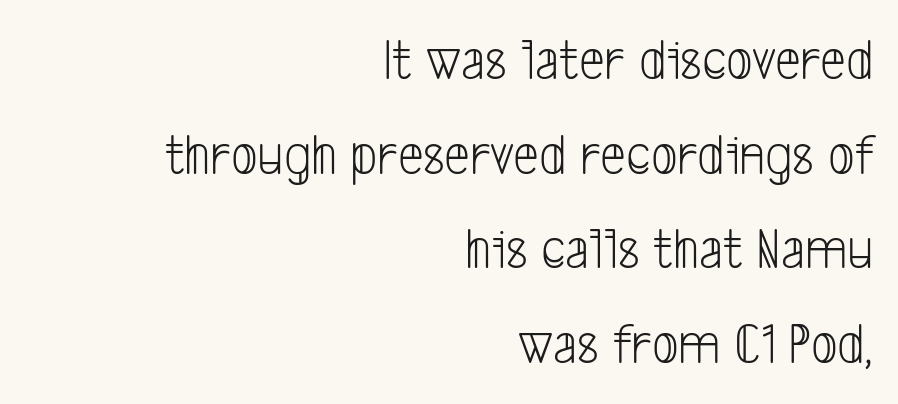
Q: Is the text bold? A: No.
Q: Is the typeface a serif or a sans-serif typeface? A: Sans-serif.
Q: Is the text underlined? A: No.
Q: How is the paragraph aligned? A: Right-aligned.
Q: Is the spacing between letters normal or unusually wide? A: Normal.
Q: Is the spacing between lines tight, normal or loose? A: Normal.
Q: Width (condensed, normal, or wide)? A: Condensed.
Q: Stroke contrast? A: Low.
Q: x-height? A: Medium.
Q: Monospaced? A: No.
